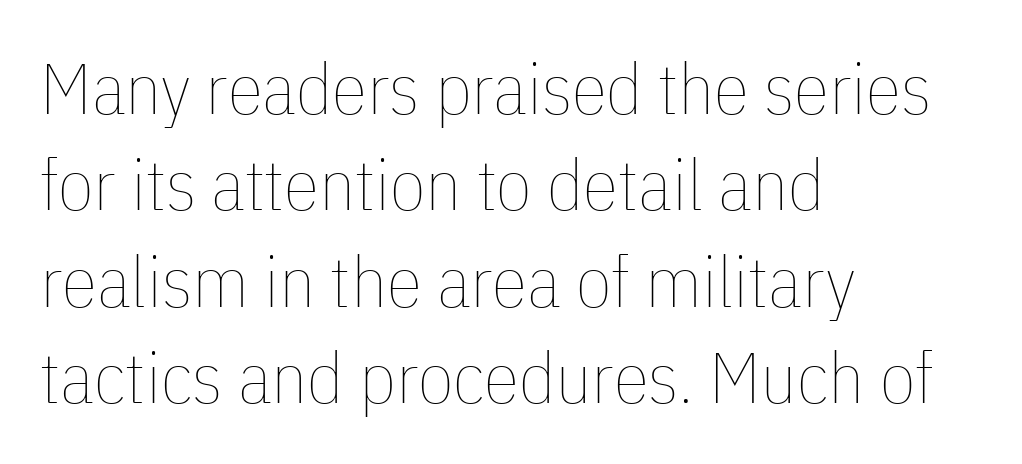
{"italic": "no", "bold": "no", "weight": "thin", "width": "condensed", "stroke_contrast": "low", "x_height": "medium", "monospaced": "no", "underline": "no", "align": "left", "line_spacing": "normal", "line_spacing_ratio": 1.34, "letter_spacing": "normal", "letter_spacing_em": 0.0, "glyph_px": 72}
